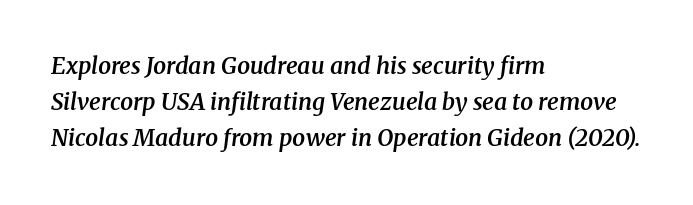
Q: Is the text bold? A: Semi-bold.
Q: Is the text italic (slanted)? A: Yes, it leans right by about 8 degrees.
Q: Is the text underlined? A: No.
Q: How is the paragraph aligned? A: Left-aligned.
Q: Is the spacing between letters normal or unusually wide? A: Normal.
Q: Is the spacing between lines tight, normal or loose? A: Normal.
